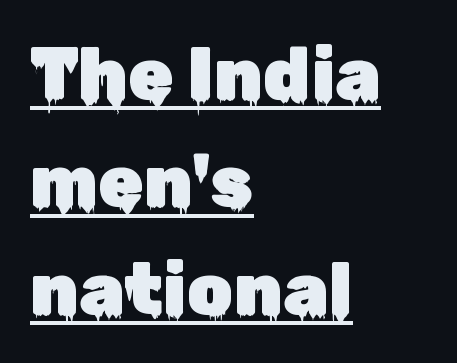
{"serif": "no", "italic": "no", "width": "normal", "stroke_contrast": "low", "x_height": "medium", "monospaced": "no", "underline": "yes", "align": "left", "line_spacing": "normal", "line_spacing_ratio": 1.47, "letter_spacing": "normal", "letter_spacing_em": 0.0, "glyph_px": 73}
